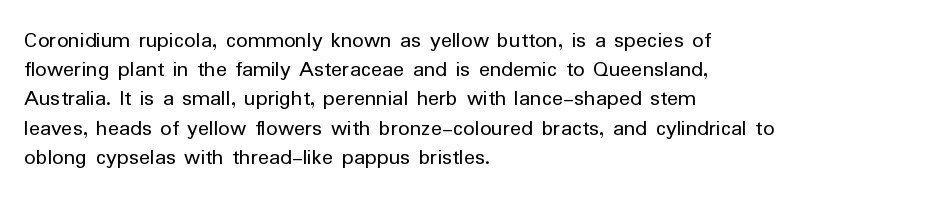
Nothing unusual about the tracking: characters are spaced as the font intends. Caption: multi-line text, flush left, ragged right. How would I describe the line gaps? Plain and ordinary. Unbolded letterforms with no extra heft.
